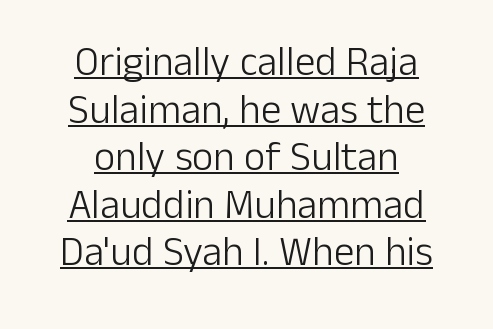
The image shows 41 px light sans-serif type, upright; set centered, line spacing 1.16x, normal letter spacing, underlined; low stroke contrast and a medium x-height.
